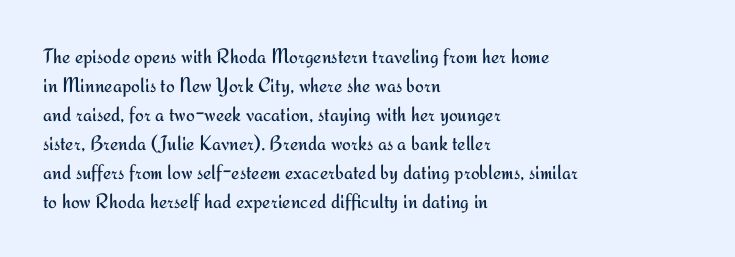
Letters rest on an invisible, unmarked baseline. Heaviness? Minimal to ordinary, like unemphasized prose. The rendering anchors every line to the left-hand side. The line-height multiplier appears to be the usual default.
